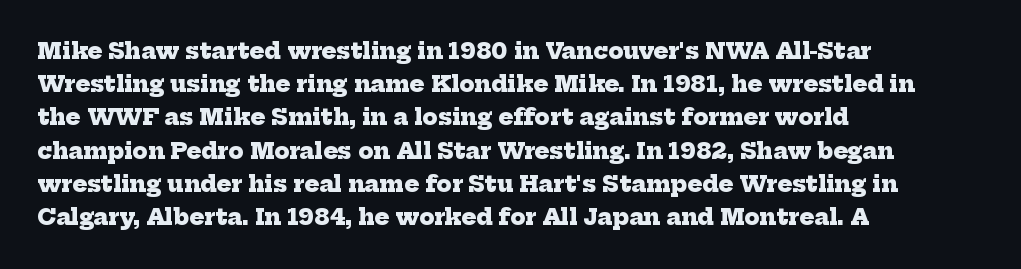
{"bold": "yes", "underline": "no", "align": "left", "line_spacing": "normal", "line_spacing_ratio": 1.51, "letter_spacing": "normal", "letter_spacing_em": 0.0, "glyph_px": 22}
